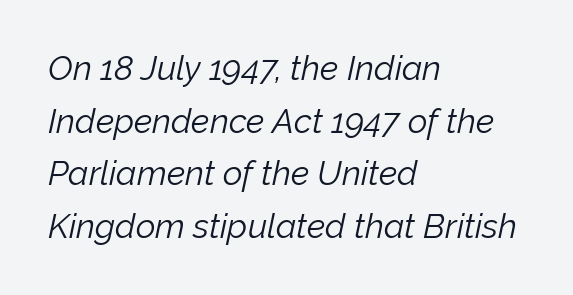
{"italic": "yes", "lean": "right", "slant_degrees": 12, "bold": "no", "weight": "light", "width": "normal", "stroke_contrast": "low", "x_height": "medium", "monospaced": "no", "underline": "no", "align": "left", "line_spacing": "normal", "line_spacing_ratio": 1.55, "letter_spacing": "normal", "letter_spacing_em": 0.0, "glyph_px": 34}
